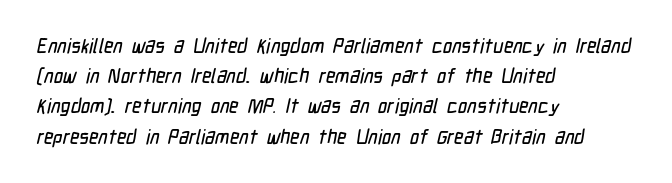
A student would call this left alignment; a typographer would say flush left, rag right. Evenly set lines give the paragraph a standard silhouette. Letters rest on an invisible, unmarked baseline. Between one letter and the next there's only the usual sliver of space.
